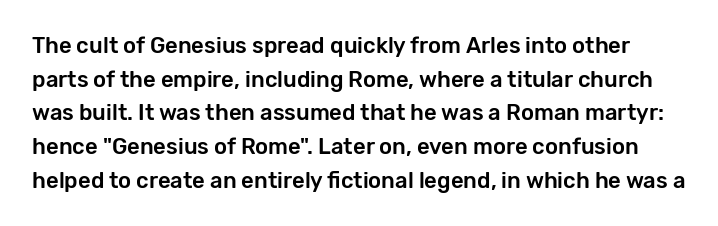
Q: Is the text italic (slanted)? A: No, it is upright.
Q: Is the text underlined? A: No.
Q: Is the spacing between letters normal or unusually wide? A: Normal.
Q: Is the spacing between lines tight, normal or loose? A: Normal.
